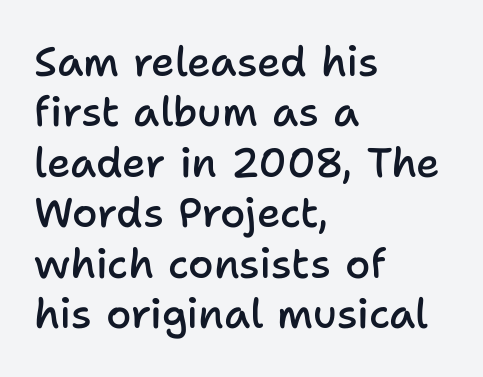
The image shows 41 px semibold sans-serif type, upright; set left-aligned, line spacing 1.23x, normal letter spacing, not underlined; low stroke contrast and a medium x-height.
